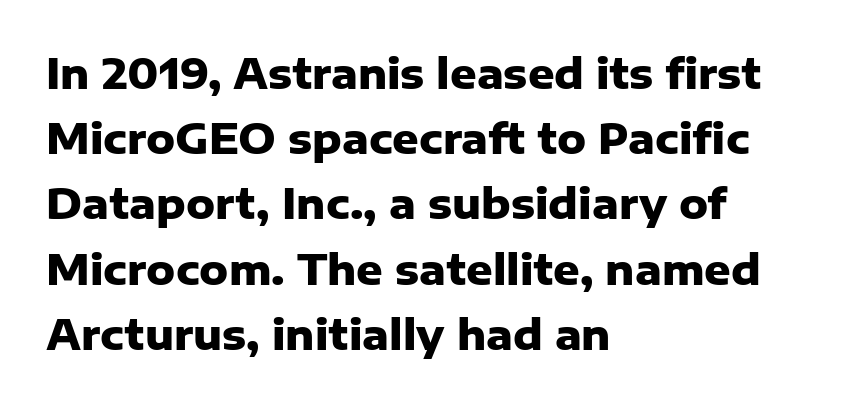
Q: Is the text bold? A: Yes.
Q: Is the text italic (slanted)? A: No, it is upright.
Q: Is the typeface a serif or a sans-serif typeface? A: Sans-serif.
Q: Is the text underlined? A: No.
Q: How is the paragraph aligned? A: Left-aligned.
Q: Is the spacing between letters normal or unusually wide? A: Normal.
Q: Is the spacing between lines tight, normal or loose? A: Normal.
Q: Width (condensed, normal, or wide)? A: Normal.
Q: Stroke contrast? A: Low.
Q: x-height? A: Medium.
Q: Monospaced? A: No.
